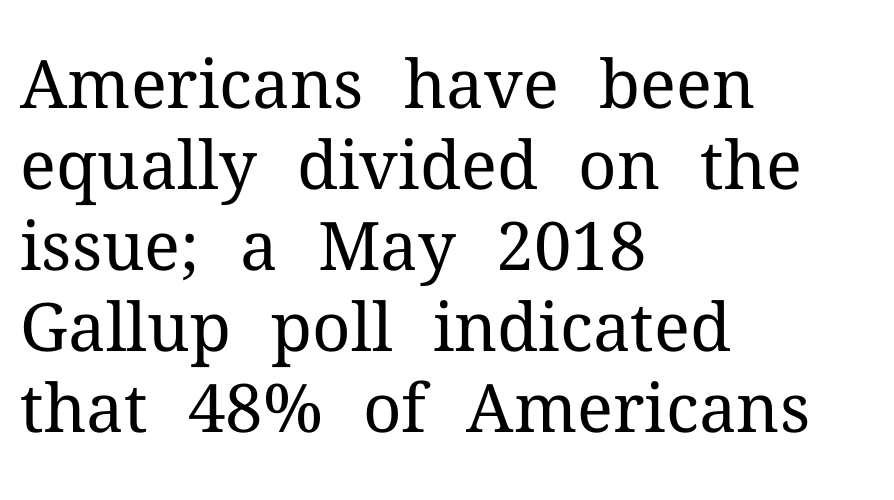
{"serif": "yes", "italic": "no", "bold": "no", "weight": "regular", "width": "normal", "stroke_contrast": "medium", "x_height": "medium", "monospaced": "no", "underline": "no", "align": "left", "line_spacing_ratio": 1.21, "letter_spacing": "normal", "letter_spacing_em": 0.0, "glyph_px": 67}
